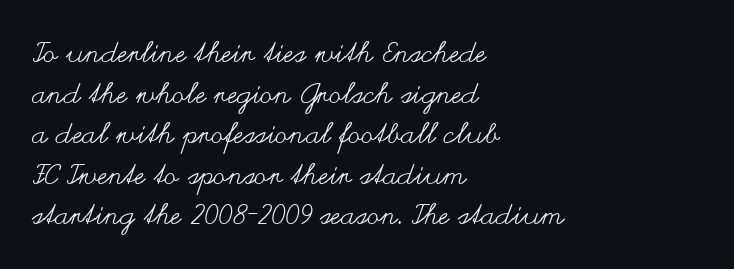
This sample uses plain, unmodified letter spacing. Vertically, the passage feels balanced, rows spaced as you'd expect. A clean baseline with only descenders dipping below it. The passage shown is not bold in any degree.
